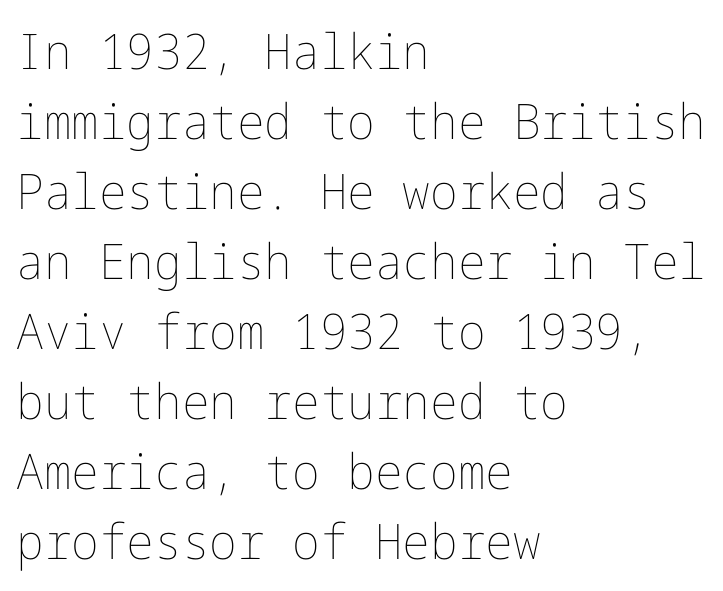
The rows are spaced the way most documents space them. Letters have the restrained weight of plain body copy at most. Style check: upright. Which margin do the lines hug? The left one — the right edge is uneven.
